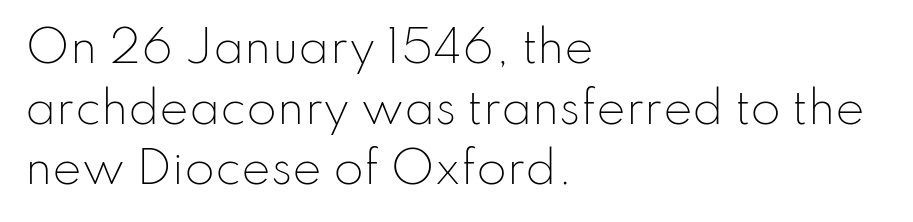
The image shows 44 px light sans-serif type, upright; set left-aligned, normal line spacing (1.38x), normal letter spacing, not underlined; low stroke contrast and a small x-height.
